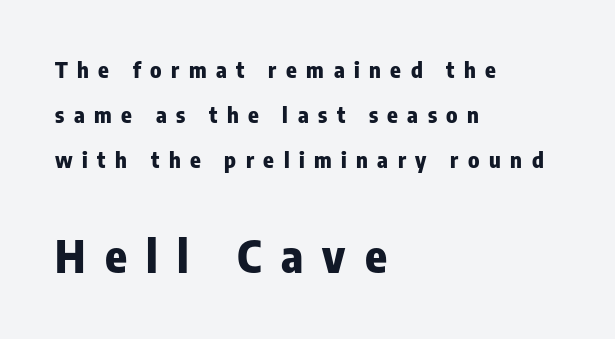
Q: Is the text bold? A: Yes.
Q: Is the text italic (slanted)? A: No, it is upright.
Q: Is the typeface a serif or a sans-serif typeface? A: Sans-serif.
Q: Is the text underlined? A: No.
Q: How is the paragraph aligned? A: Left-aligned.
Q: Is the spacing between letters normal or unusually wide? A: Unusually wide.
Q: Is the spacing between lines tight, normal or loose? A: Loose.
Q: Which block of text is set in a larger size, the first (top) or the second (bottom)? A: The second (bottom) one.
Q: Width (condensed, normal, or wide)? A: Condensed.
Q: Stroke contrast? A: Low.
Q: x-height? A: Medium.
Q: Monospaced? A: No.
